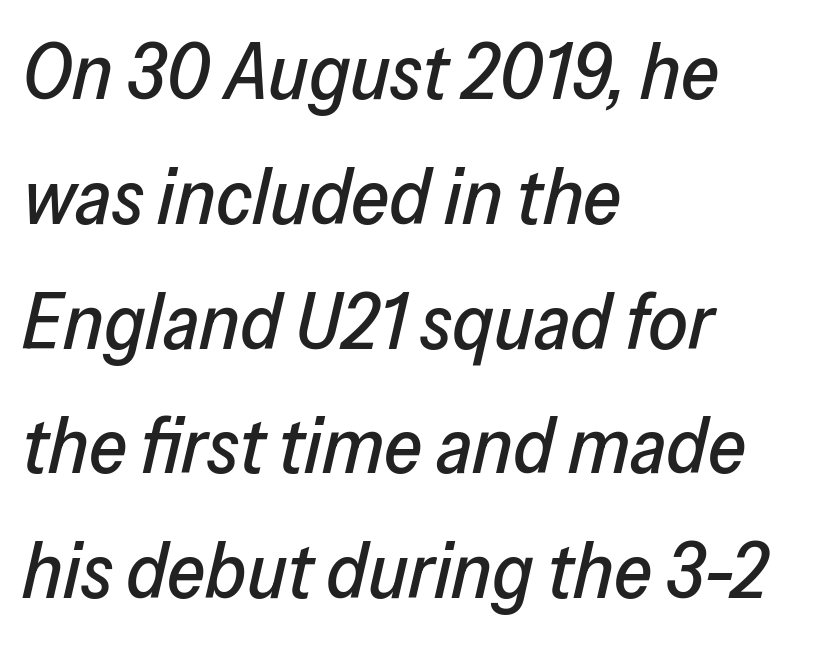
Line beginnings align vertically; line endings do not. Looks like regular typesetting: each glyph gets only the width it needs. Clear beneath every line of the passage. The whole block is typeset with a tilt. Honestly, the letter spacing is just normal — you wouldn't notice it.
